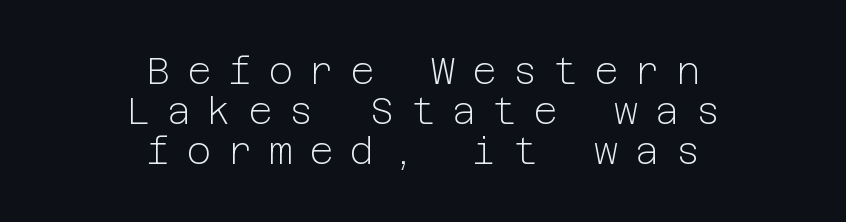
{"serif": "no", "italic": "no", "bold": "no", "weight": "light", "width": "normal", "stroke_contrast": "low", "x_height": "medium", "underline": "no", "align": "center", "line_spacing": "tight", "line_spacing_ratio": 1.08, "letter_spacing": "wide", "letter_spacing_em": 0.45, "glyph_px": 37}
